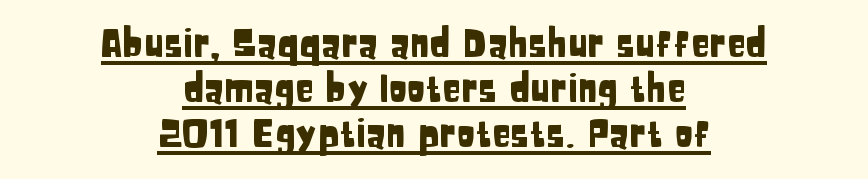
The image shows 38 px condensed sans-serif type, upright; set centered, line spacing 1.19x, normal letter spacing, underlined; low stroke contrast and a large x-height.
